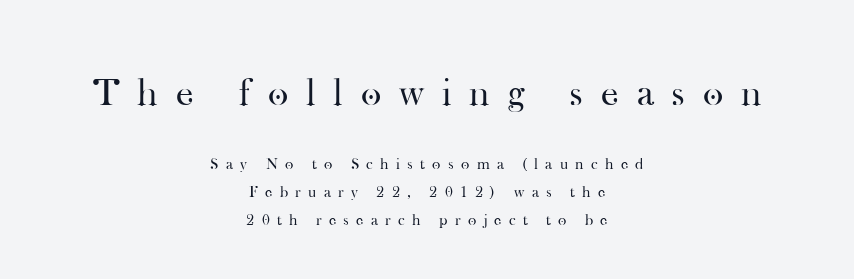
{"serif": "yes", "italic": "no", "bold": "no", "weight": "regular", "width": "normal", "stroke_contrast": "high", "x_height": "small", "monospaced": "no", "underline": "no", "align": "center", "line_spacing_ratio": 1.74, "letter_spacing": "wide", "letter_spacing_em": 0.46, "larger_block": "first", "size_ratio": 2.44, "glyph_px": 39}
